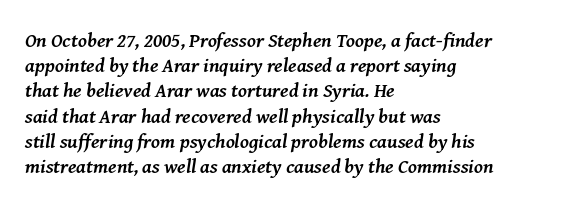
The whole block is typeset with a tilt. Short note: letters normally spaced. Words float on clear page, feet unadorned. Interline gaps are of average width in this sample.
